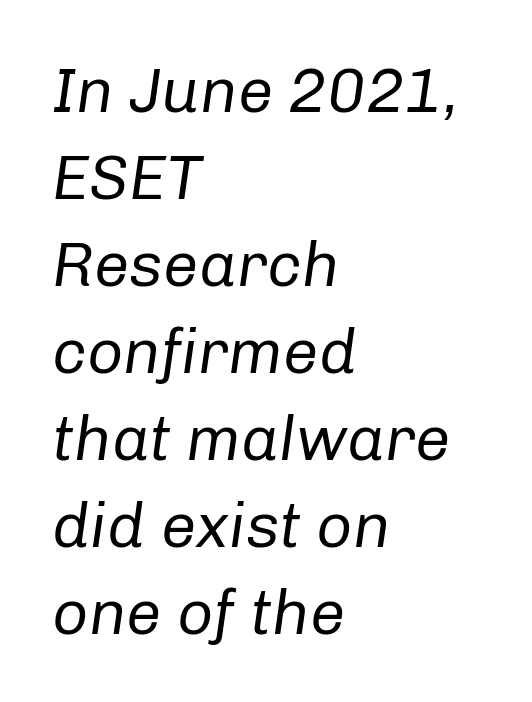
In CSS terms this would be text-align: left. Tracking here is standard; glyphs follow each other at the usual distance. Descenders are the only things crossing below the line. A typesetter would call this proportional, since set widths differ per character.
